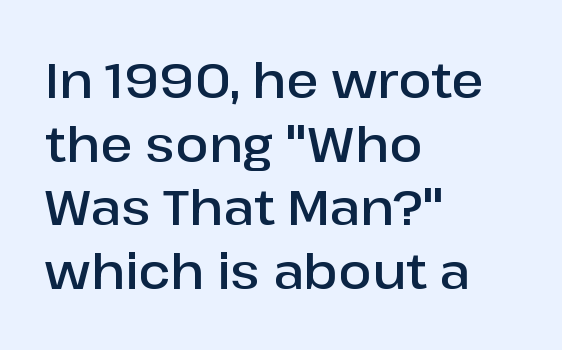
{"serif": "no", "italic": "no", "bold": "semi", "weight": "semibold", "width": "normal", "stroke_contrast": "low", "x_height": "medium", "monospaced": "no", "underline": "no", "align": "left", "line_spacing": "normal", "line_spacing_ratio": 1.3, "letter_spacing": "normal", "letter_spacing_em": 0.0, "glyph_px": 49}
